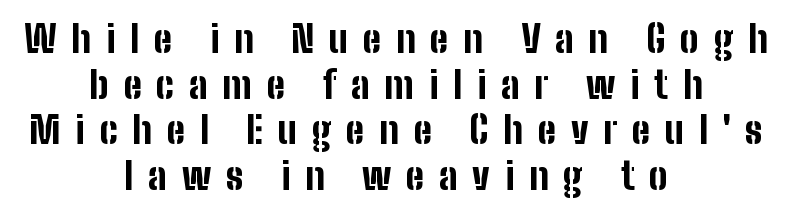
The image shows 37 px bold, condensed sans-serif type, upright; set centered, line spacing 1.23x, unusually wide letter spacing (+0.4 em), not underlined; low stroke contrast and a medium x-height.
